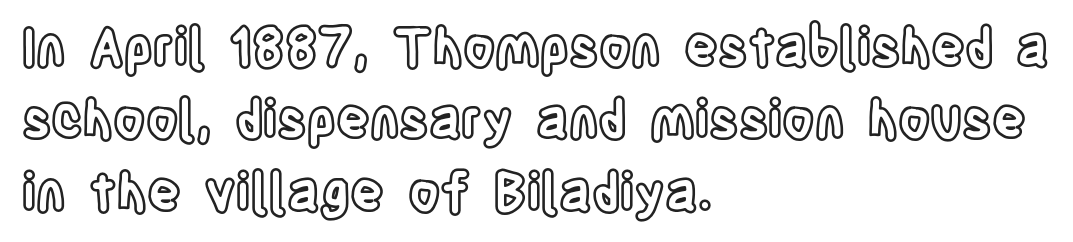
{"italic": "no", "width": "condensed", "x_height": "large", "monospaced": "no", "underline": "no", "align": "left", "line_spacing": "normal", "line_spacing_ratio": 1.39, "letter_spacing": "normal", "letter_spacing_em": 0.0, "glyph_px": 52}
